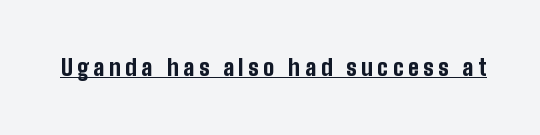
The rendered words wear a rule along their underside. Letter spacing: wide. The glyphs have the mass of a bold cut. The specimen reads as upright at a glance.
